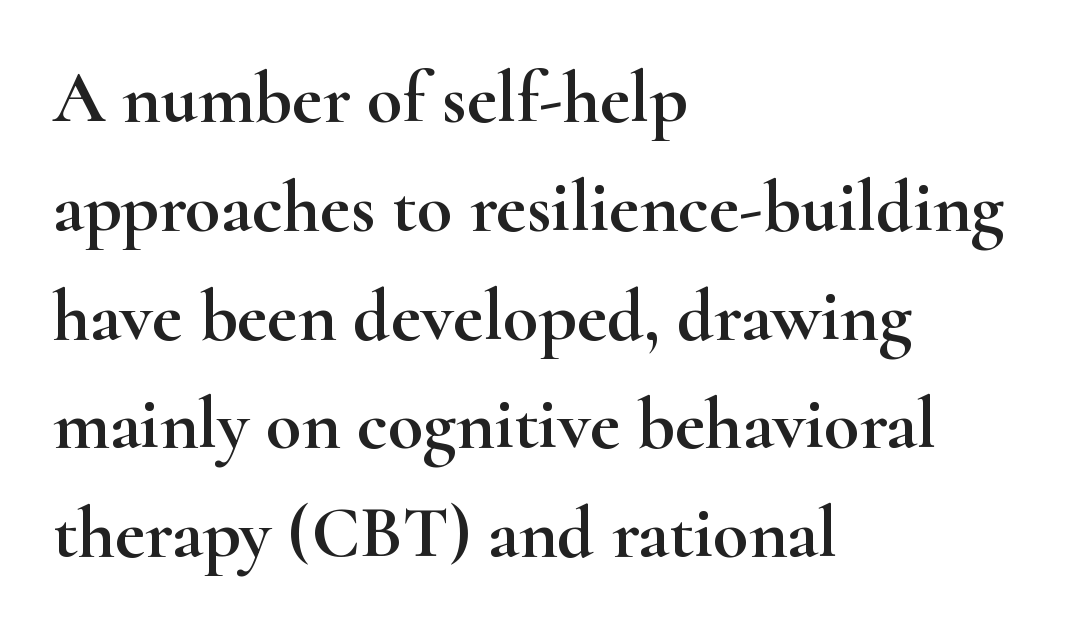
Q: Is the text italic (slanted)? A: No, it is upright.
Q: Is the typeface a serif or a sans-serif typeface? A: Serif.
Q: Is the text underlined? A: No.
Q: How is the paragraph aligned? A: Left-aligned.
Q: Is the spacing between letters normal or unusually wide? A: Normal.
Q: Is the spacing between lines tight, normal or loose? A: Normal.
Q: Width (condensed, normal, or wide)? A: Wide.
Q: Stroke contrast? A: High.
Q: x-height? A: Small.
Q: Monospaced? A: No.
